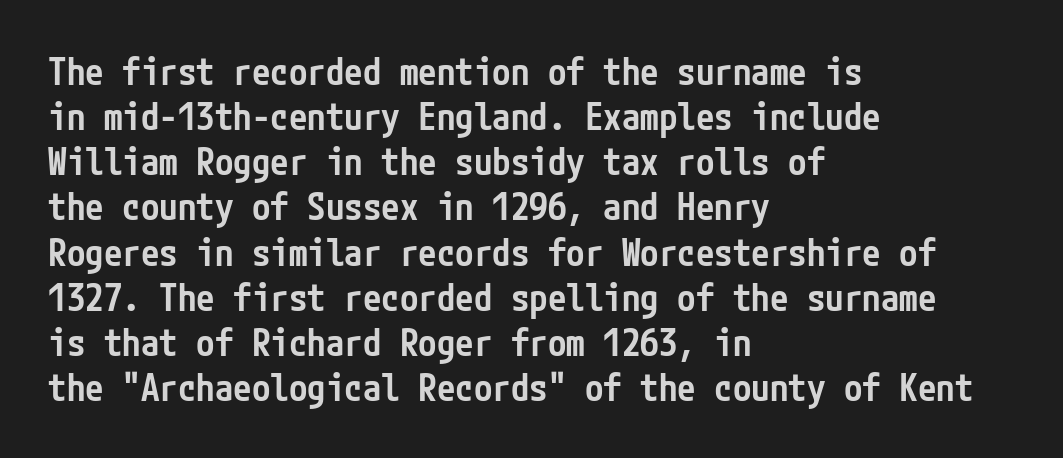
{"serif": "no", "italic": "no", "bold": "semi", "weight": "semibold", "width": "condensed", "stroke_contrast": "low", "x_height": "medium", "underline": "no", "align": "left", "line_spacing_ratio": 1.22, "letter_spacing": "normal", "letter_spacing_em": 0.0, "glyph_px": 37}
